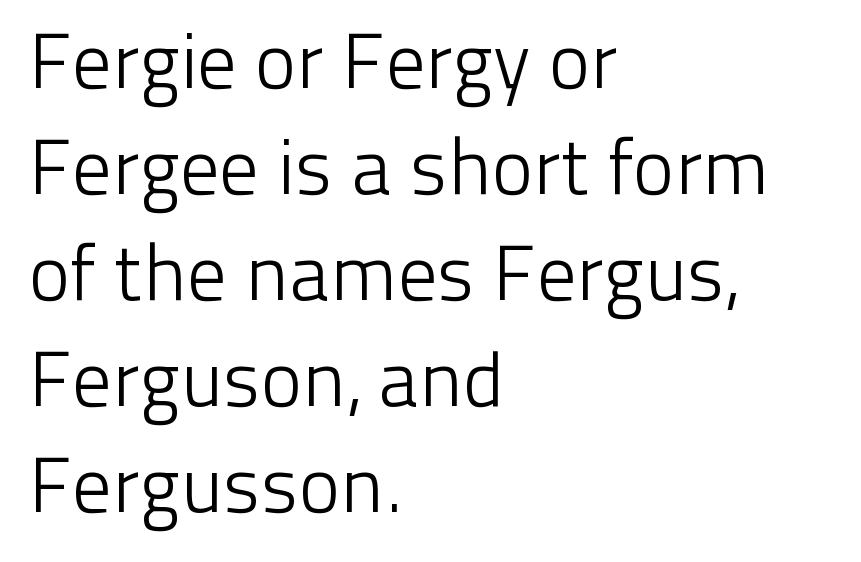
Q: Is the text bold? A: No.
Q: Is the text italic (slanted)? A: No, it is upright.
Q: Is the typeface a serif or a sans-serif typeface? A: Sans-serif.
Q: Is the text underlined? A: No.
Q: How is the paragraph aligned? A: Left-aligned.
Q: Is the spacing between letters normal or unusually wide? A: Normal.
Q: Is the spacing between lines tight, normal or loose? A: Normal.
Q: Width (condensed, normal, or wide)? A: Normal.
Q: Stroke contrast? A: Low.
Q: x-height? A: Medium.
Q: Monospaced? A: No.
